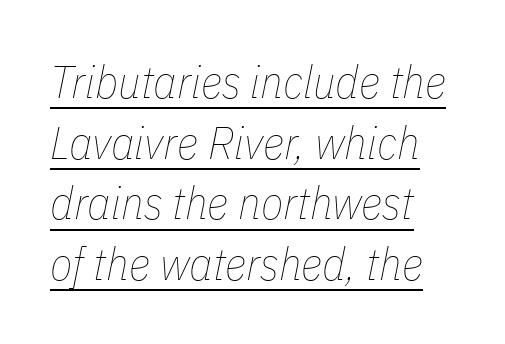
This sample keeps an unexceptional amount of space between lines. The sample's only ornament is a line tracing under the words. The rag falls on the right side of this text block. Looking at the ascenders, they clearly lean.
